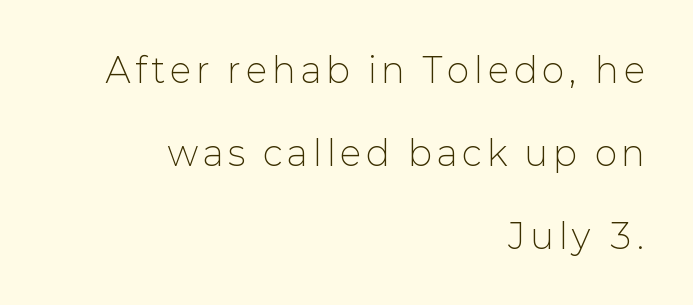
Rendered with straight, roman letterforms. The passage shown is not bold in any degree. The specimen omits any rule beneath the text block's lines. Character widths vary here, with narrow letters taking less room than wide ones. Does the copy run flush right? Yes — the right margin is perfectly even. Loosely led — the rows are spread out.
